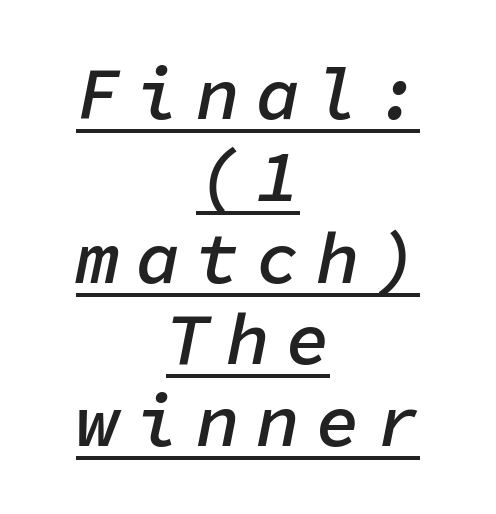
The image shows 73 px semibold type, italic (leaning right), monospaced; set centered, tight line spacing (1.12x), unusually wide letter spacing (+0.22 em), underlined; low stroke contrast and a medium x-height.
